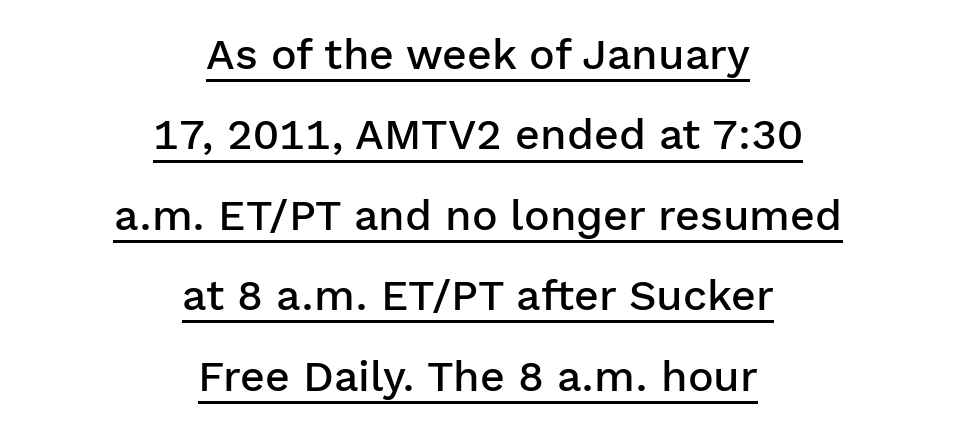
Think of a printed novel: that variable character pitch is what you see here. Strokes here are thickened, but only to semibold level. Reading down the block, each line starts at a different indent, mirrored at its end. The font family rendered here belongs to the sans-serif group. Underline: present.
